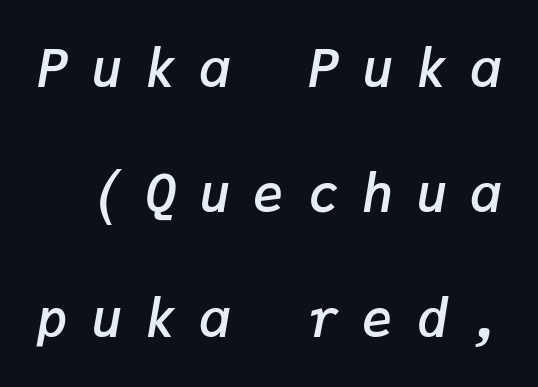
{"italic": "yes", "lean": "right", "slant_degrees": 9, "bold": "semi", "weight": "semibold", "width": "normal", "stroke_contrast": "low", "x_height": "medium", "monospaced": "yes", "underline": "no", "line_spacing": "loose", "line_spacing_ratio": 2.4, "letter_spacing": "wide", "letter_spacing_em": 0.44, "glyph_px": 52}
